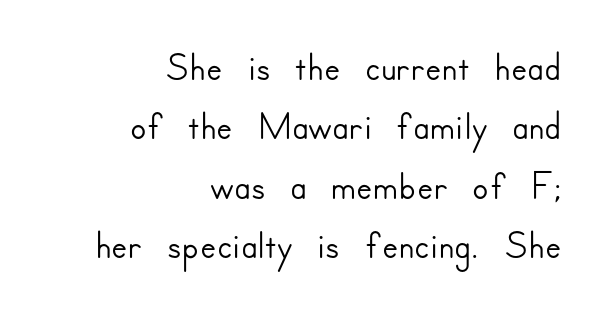
Q: Is the text italic (slanted)? A: No, it is upright.
Q: Is the typeface a serif or a sans-serif typeface? A: Sans-serif.
Q: Is the text underlined? A: No.
Q: How is the paragraph aligned? A: Right-aligned.
Q: Is the spacing between letters normal or unusually wide? A: Normal.
Q: Is the spacing between lines tight, normal or loose? A: Tight.
Q: Width (condensed, normal, or wide)? A: Normal.
Q: Stroke contrast? A: Low.
Q: x-height? A: Small.
Q: Monospaced? A: No.
